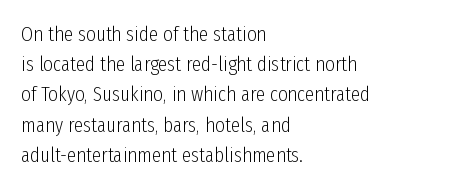
{"italic": "no", "bold": "no", "underline": "no", "align": "left", "line_spacing": "normal", "line_spacing_ratio": 1.44, "letter_spacing": "normal", "letter_spacing_em": 0.0, "glyph_px": 21}
